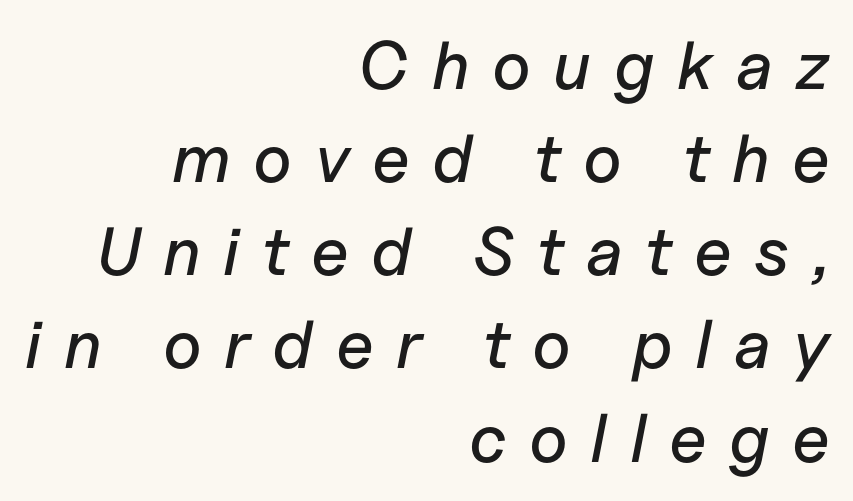
{"italic": "yes", "lean": "right", "slant_degrees": 11, "width": "normal", "stroke_contrast": "low", "x_height": "medium", "monospaced": "no", "underline": "no", "align": "right", "line_spacing": "normal", "line_spacing_ratio": 1.37, "letter_spacing": "wide", "letter_spacing_em": 0.33, "glyph_px": 68}
